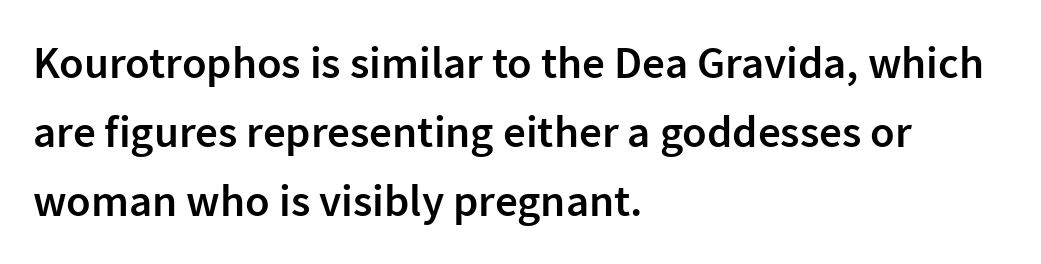
{"serif": "no", "italic": "no", "bold": "semi", "weight": "semibold", "width": "normal", "stroke_contrast": "low", "x_height": "medium", "monospaced": "no", "underline": "no", "align": "left", "line_spacing": "normal", "line_spacing_ratio": 1.53, "letter_spacing": "normal", "letter_spacing_em": 0.0, "glyph_px": 45}
